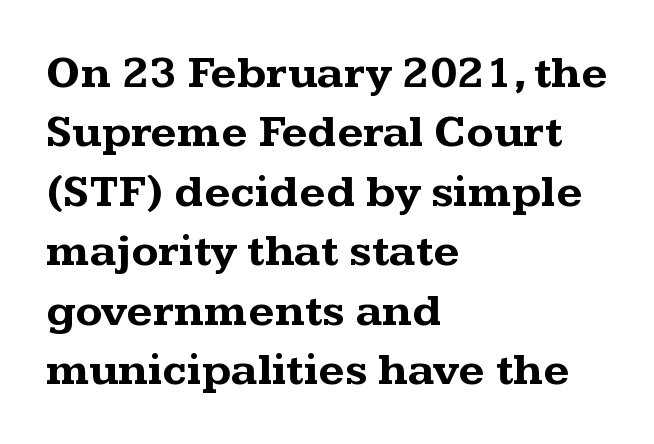
Q: Is the text bold? A: Yes.
Q: Is the text italic (slanted)? A: No, it is upright.
Q: Is the typeface a serif or a sans-serif typeface? A: Serif.
Q: Is the text underlined? A: No.
Q: How is the paragraph aligned? A: Left-aligned.
Q: Is the spacing between letters normal or unusually wide? A: Normal.
Q: Is the spacing between lines tight, normal or loose? A: Normal.
Q: Width (condensed, normal, or wide)? A: Wide.
Q: Stroke contrast? A: Medium.
Q: x-height? A: Medium.
Q: Monospaced? A: No.
